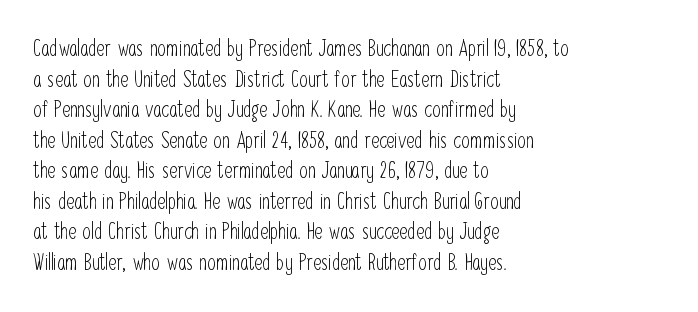
The image shows 22 px text type, upright; set left-aligned, normal line spacing (1.39x), normal letter spacing, not underlined.
